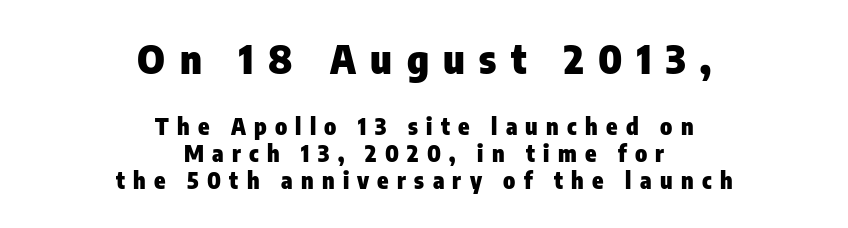
Q: Is the text bold? A: Yes.
Q: Is the text italic (slanted)? A: No, it is upright.
Q: Is the typeface a serif or a sans-serif typeface? A: Sans-serif.
Q: Is the text underlined? A: No.
Q: How is the paragraph aligned? A: Centered.
Q: Is the spacing between letters normal or unusually wide? A: Unusually wide.
Q: Which block of text is set in a larger size, the first (top) or the second (bottom)? A: The first (top) one.
Q: Width (condensed, normal, or wide)? A: Condensed.
Q: Stroke contrast? A: Low.
Q: x-height? A: Medium.
Q: Monospaced? A: No.
